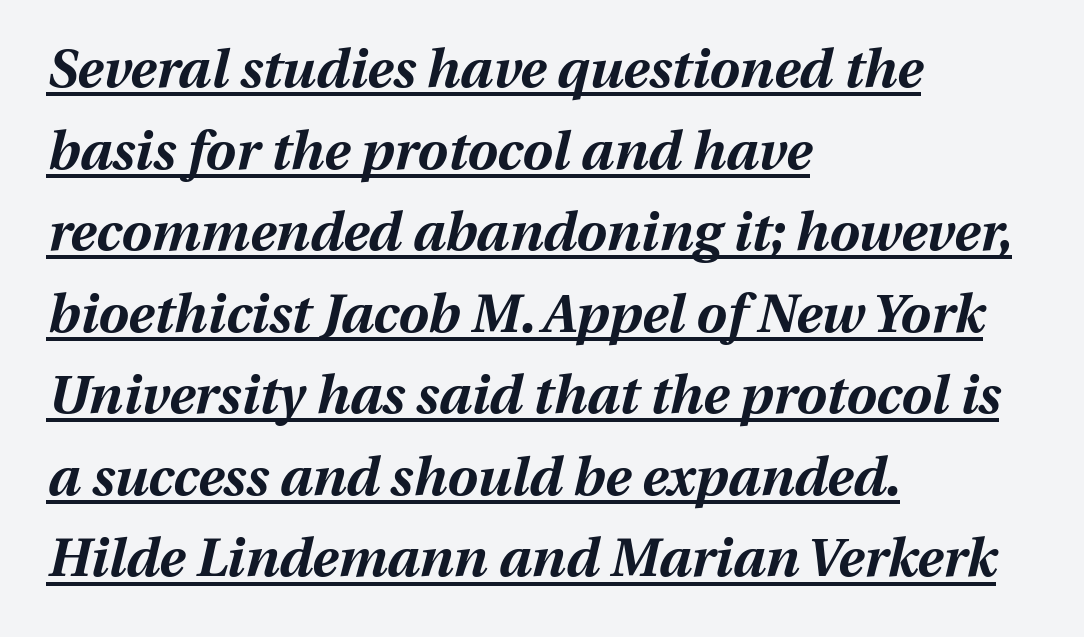
Q: Is the text bold? A: Yes.
Q: Is the text italic (slanted)? A: Yes, it leans right by about 13 degrees.
Q: Is the text underlined? A: Yes.
Q: How is the paragraph aligned? A: Left-aligned.
Q: Is the spacing between letters normal or unusually wide? A: Normal.
Q: Is the spacing between lines tight, normal or loose? A: Normal.
Q: Width (condensed, normal, or wide)? A: Normal.
Q: Stroke contrast? A: Medium.
Q: x-height? A: Medium.
Q: Monospaced? A: No.
